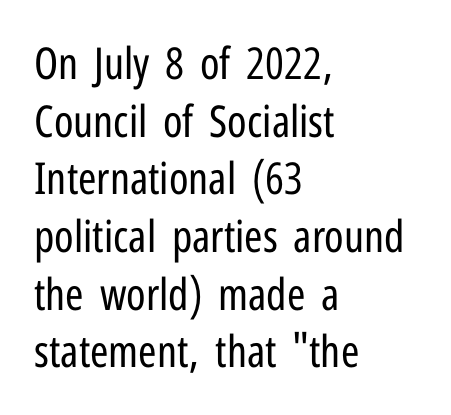
Q: Is the text bold? A: No.
Q: Is the text italic (slanted)? A: No, it is upright.
Q: Is the typeface a serif or a sans-serif typeface? A: Sans-serif.
Q: Is the text underlined? A: No.
Q: How is the paragraph aligned? A: Left-aligned.
Q: Is the spacing between letters normal or unusually wide? A: Normal.
Q: Is the spacing between lines tight, normal or loose? A: Normal.
Q: Width (condensed, normal, or wide)? A: Condensed.
Q: Stroke contrast? A: Low.
Q: x-height? A: Medium.
Q: Monospaced? A: No.
